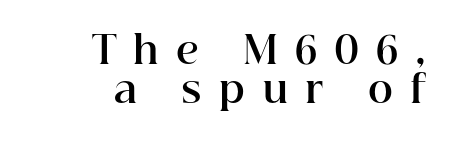
{"serif": "yes", "italic": "no", "bold": "yes", "weight": "bold", "width": "normal", "stroke_contrast": "high", "x_height": "medium", "monospaced": "no", "underline": "no", "align": "right", "line_spacing": "tight", "line_spacing_ratio": 1.02, "letter_spacing": "wide", "letter_spacing_em": 0.46, "glyph_px": 38}
